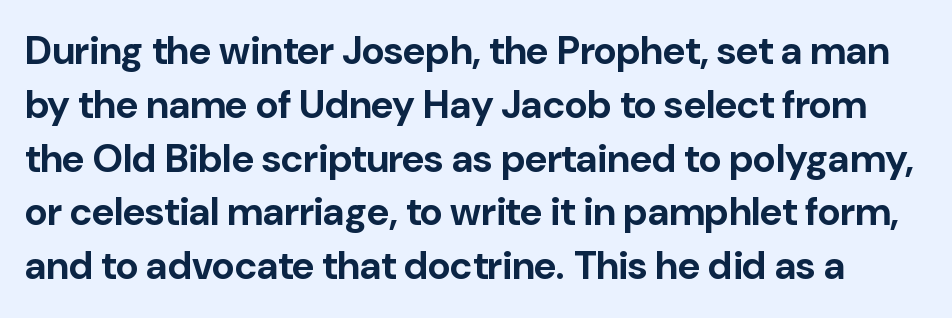
Q: Is the text bold? A: Yes.
Q: Is the text italic (slanted)? A: No, it is upright.
Q: Is the typeface a serif or a sans-serif typeface? A: Sans-serif.
Q: Is the text underlined? A: No.
Q: Is the spacing between letters normal or unusually wide? A: Normal.
Q: Is the spacing between lines tight, normal or loose? A: Normal.
Q: Width (condensed, normal, or wide)? A: Normal.
Q: Stroke contrast? A: Low.
Q: x-height? A: Medium.
Q: Monospaced? A: No.
